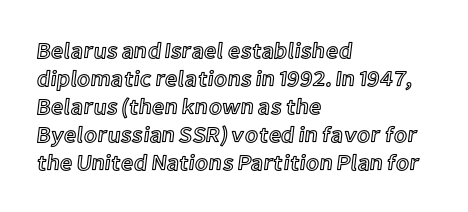
Q: Is the text italic (slanted)? A: Yes.
Q: Is the text underlined? A: No.
Q: How is the paragraph aligned? A: Left-aligned.
Q: Is the spacing between letters normal or unusually wide? A: Normal.
Q: Is the spacing between lines tight, normal or loose? A: Normal.
